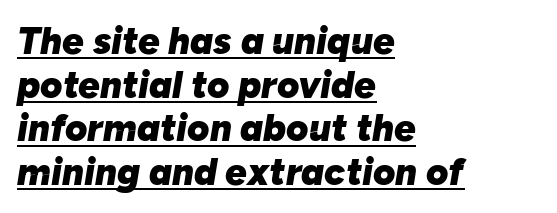
Q: Is the text bold? A: Yes.
Q: Is the text italic (slanted)? A: Yes, it leans right by about 10 degrees.
Q: Is the text underlined? A: Yes.
Q: How is the paragraph aligned? A: Left-aligned.
Q: Is the spacing between letters normal or unusually wide? A: Normal.
Q: Is the spacing between lines tight, normal or loose? A: Tight.
Q: Width (condensed, normal, or wide)? A: Normal.
Q: Stroke contrast? A: Low.
Q: x-height? A: Medium.
Q: Monospaced? A: No.
